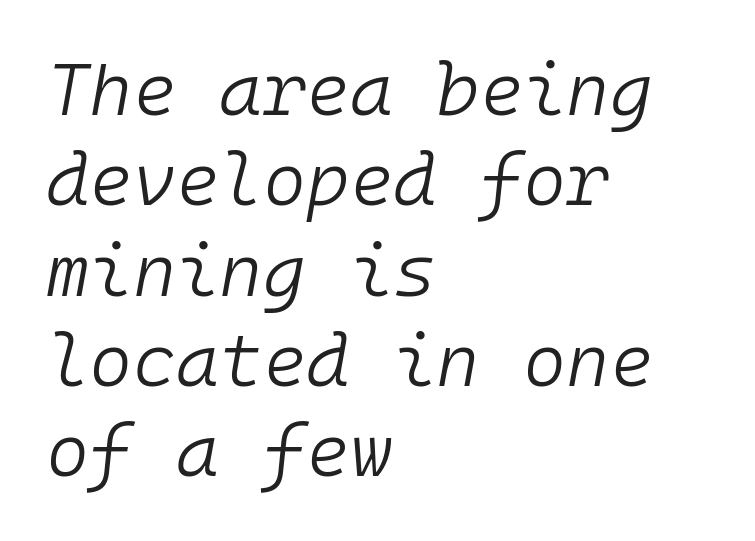
Notice how the stems are inclined rather than vertical — that's the hallmark of italics. The words here are not underlined. This sample is left-justified, so line endings fall wherever the words run out. The passage shown is typed in a monospace face where columns stay perfectly aligned. Unbolded letterforms with no extra heft.
